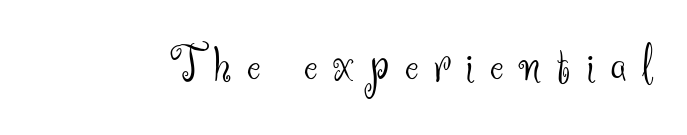
{"serif": "no", "italic": "no", "bold": "no", "weight": "light", "width": "normal", "stroke_contrast": "medium", "x_height": "small", "monospaced": "no", "underline": "no", "letter_spacing": "wide", "letter_spacing_em": 0.31, "glyph_px": 51}
